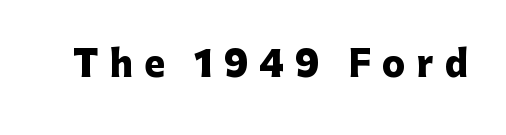
{"serif": "no", "italic": "no", "bold": "yes", "weight": "heavy", "width": "normal", "stroke_contrast": "low", "x_height": "medium", "monospaced": "no", "underline": "no", "letter_spacing": "wide", "letter_spacing_em": 0.31, "glyph_px": 35}
